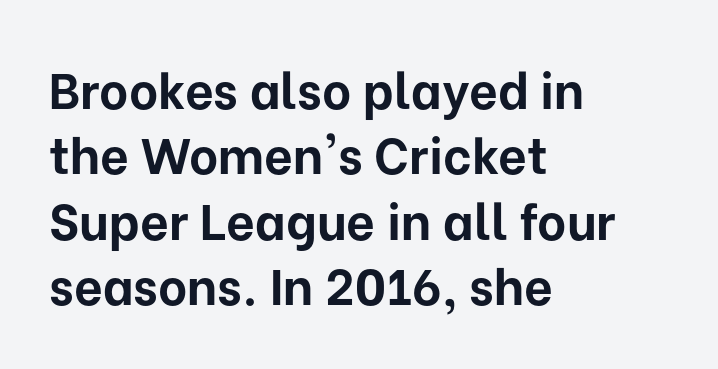
Casual observation: everything's shoved over to the left. These lines keep a tight, regular rhythm from letter to letter. Is this a fixed-width face? No — the glyphs have proportional, varying widths. Letterform terminals end flat and unadorned throughout the passage.
